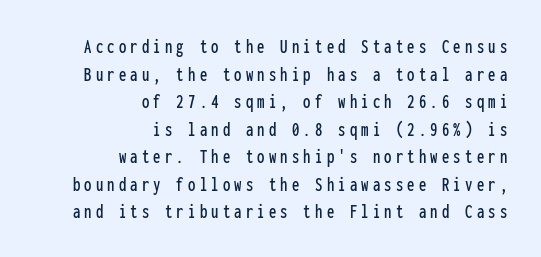
The image shows 21 px text type, upright; set right-aligned, normal line spacing (1.31x), unusually wide letter spacing (+0.2 em), not underlined.
